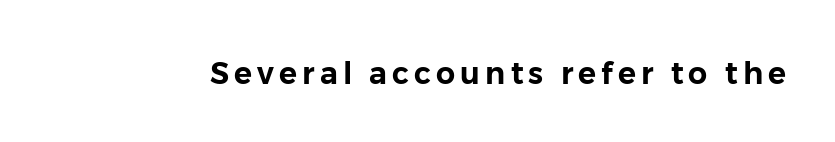
{"serif": "no", "italic": "no", "width": "normal", "stroke_contrast": "low", "x_height": "medium", "monospaced": "no", "underline": "no", "glyph_px": 30}
